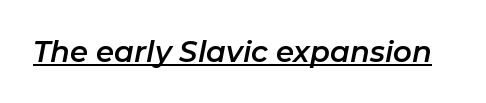
The rendering applies a slant to the glyphs. The passage shown is underscored from start to finish. The passage shown has conventional tracking throughout. This sample has the flowing, uneven cadence of proportional lettering.
